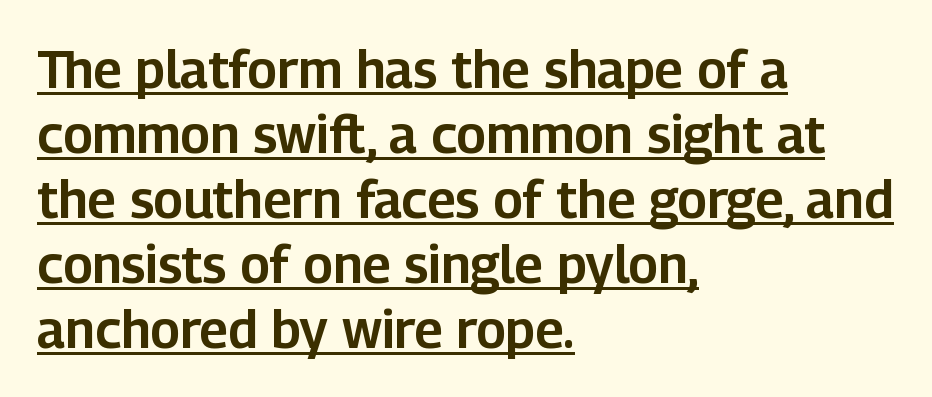
Do the characters align in a grid? No, the font is proportional. Visually the block forms a straight wall on the left and a jagged coastline on the right. The block of text has a typical density, with ordinary space between rows. Emphasis is given by a line drawn under the lettering. Is there any slant? The stems are plumb. Between one letter and the next there's only the usual sliver of space.
